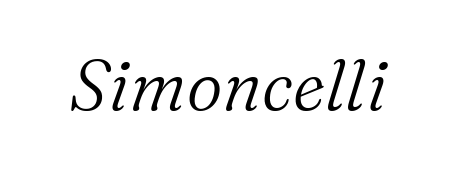
{"serif": "yes", "italic": "yes", "lean": "right", "slant_degrees": 16, "bold": "no", "weight": "light", "width": "normal", "stroke_contrast": "medium", "x_height": "medium", "monospaced": "no", "underline": "no", "letter_spacing": "normal", "letter_spacing_em": 0.0, "glyph_px": 70}
